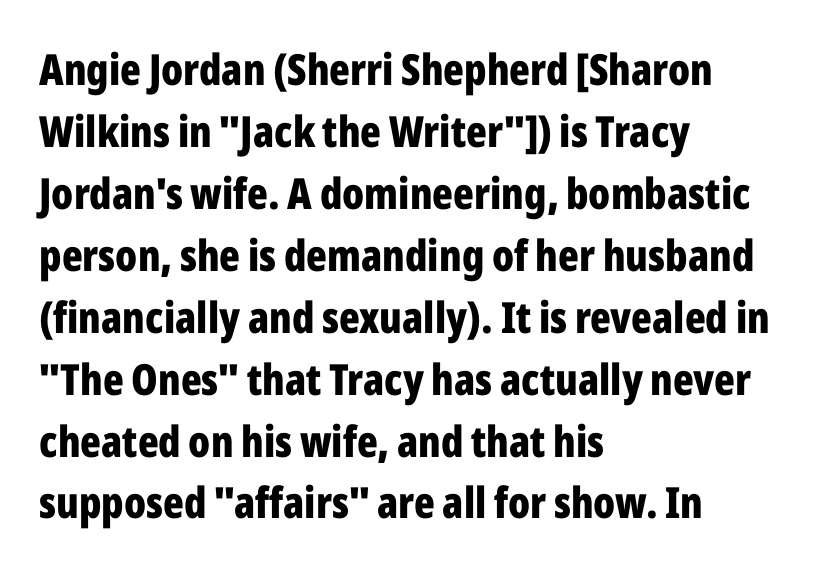
Q: Is the text bold? A: Yes.
Q: Is the text italic (slanted)? A: No, it is upright.
Q: Is the typeface a serif or a sans-serif typeface? A: Sans-serif.
Q: Is the text underlined? A: No.
Q: How is the paragraph aligned? A: Left-aligned.
Q: Is the spacing between letters normal or unusually wide? A: Normal.
Q: Is the spacing between lines tight, normal or loose? A: Normal.
Q: Width (condensed, normal, or wide)? A: Condensed.
Q: Stroke contrast? A: Low.
Q: x-height? A: Medium.
Q: Monospaced? A: No.
